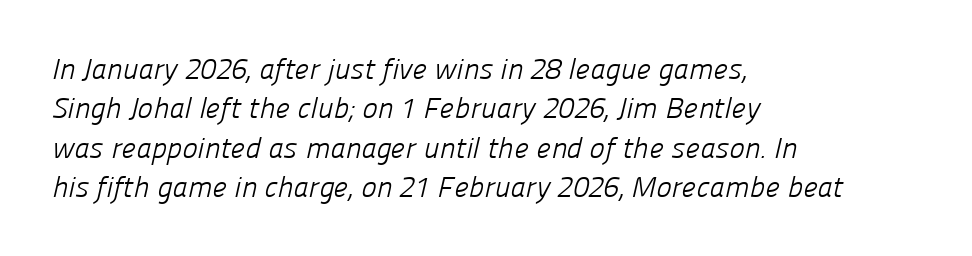
One glance says typical: line gaps are just what's usual. Glyph-to-glyph distance matches everyday printed text. Underline: absent. You can tell from the bare stems that sans-serif type was used. The weight would be labelled regular, book, light, or lighter still.
